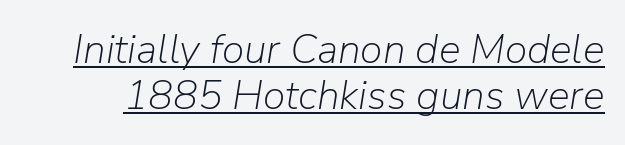
The image shows 41 px light type, italic (leaning right); set tight line spacing (1.12x), normal letter spacing, underlined; low stroke contrast and a medium x-height.
